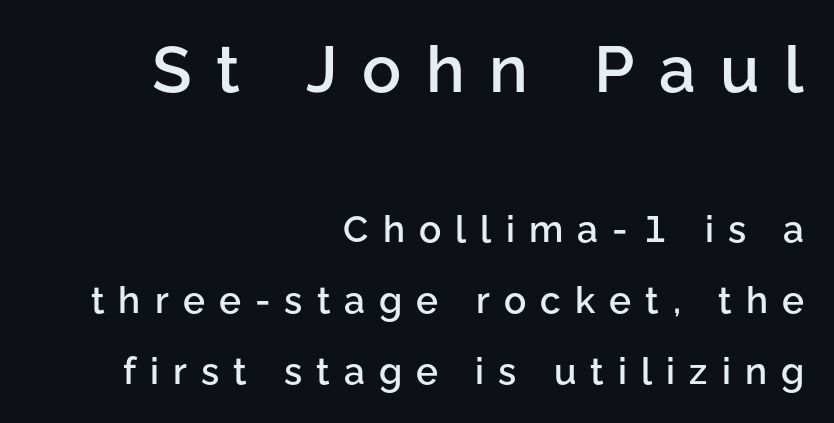
Q: Is the text bold? A: Semi-bold.
Q: Is the text italic (slanted)? A: No, it is upright.
Q: Is the typeface a serif or a sans-serif typeface? A: Sans-serif.
Q: Is the text underlined? A: No.
Q: How is the paragraph aligned? A: Right-aligned.
Q: Is the spacing between letters normal or unusually wide? A: Unusually wide.
Q: Is the spacing between lines tight, normal or loose? A: Loose.
Q: Which block of text is set in a larger size, the first (top) or the second (bottom)? A: The first (top) one.
Q: Width (condensed, normal, or wide)? A: Normal.
Q: Stroke contrast? A: Low.
Q: x-height? A: Medium.
Q: Monospaced? A: No.
